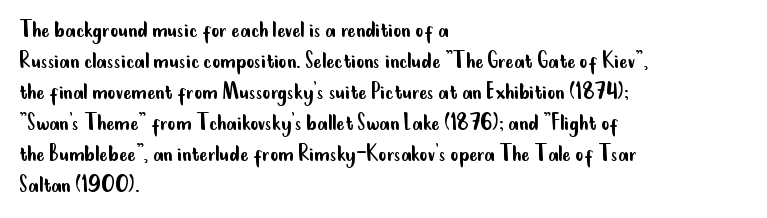
{"italic": "no", "bold": "no", "underline": "no", "align": "left", "line_spacing_ratio": 1.24, "letter_spacing": "normal", "letter_spacing_em": 0.0, "glyph_px": 25}
